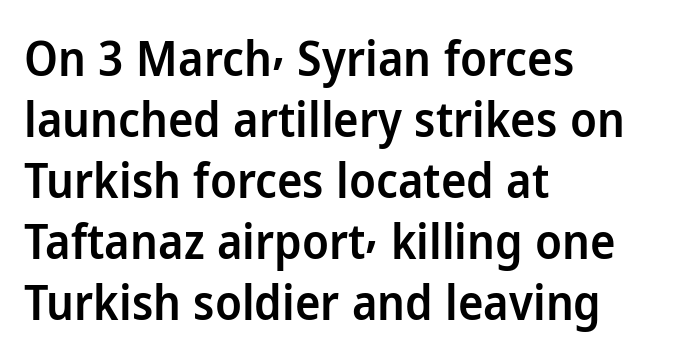
{"serif": "no", "italic": "no", "bold": "semi", "weight": "semibold", "width": "normal", "stroke_contrast": "low", "x_height": "medium", "monospaced": "no", "underline": "no", "align": "left", "line_spacing": "normal", "line_spacing_ratio": 1.27, "letter_spacing": "normal", "letter_spacing_em": 0.0, "glyph_px": 48}
